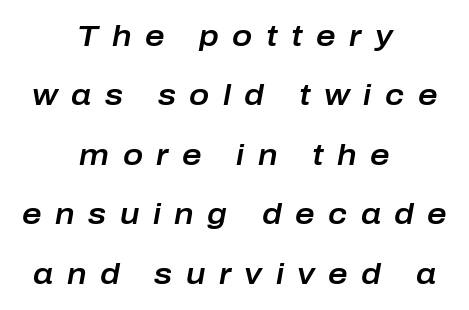
{"italic": "yes", "lean": "right", "slant_degrees": 10, "width": "normal", "stroke_contrast": "low", "x_height": "medium", "monospaced": "no", "underline": "no", "align": "center", "line_spacing": "loose", "line_spacing_ratio": 1.98, "letter_spacing": "wide", "letter_spacing_em": 0.45, "glyph_px": 30}
